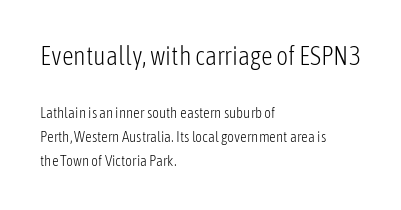
The image shows 26 px text type, upright; set left-aligned, normal line spacing (1.61x), normal letter spacing, not underlined; the first (top) block is 1.73x larger.
